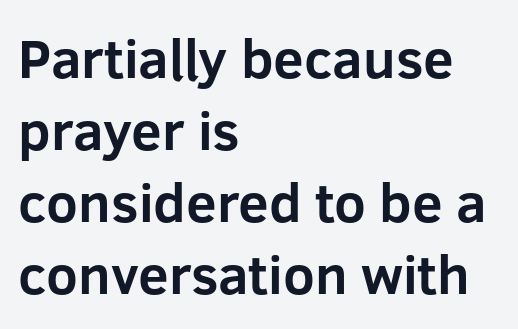
The image shows 55 px bold sans-serif type, upright; set left-aligned, normal line spacing (1.31x), normal letter spacing, not underlined; low stroke contrast and a medium x-height.
